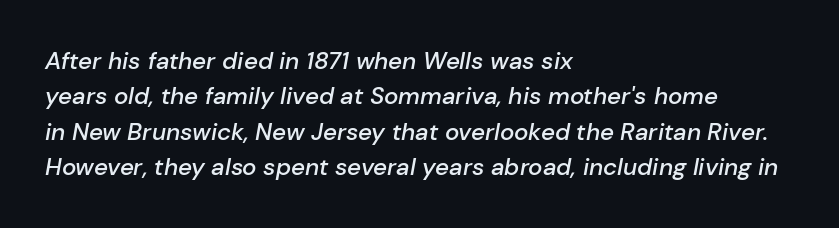
The image shows 24 px text type, italic (leaning right); set left-aligned, normal line spacing (1.47x), normal letter spacing, not underlined.
